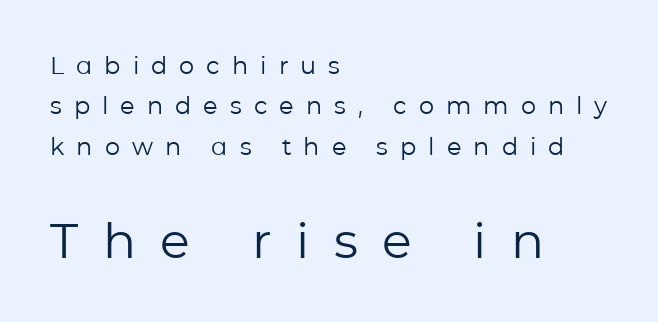
The setting favours the left margin, as ordinary paragraphs usually do. The line texture is sparse and dotted thanks to wide tracking. Does the lettering tilt? It doesn't — this is upright. The letters advance in unequal steps, a hallmark of proportional type. Quick note: interline space is typical.
